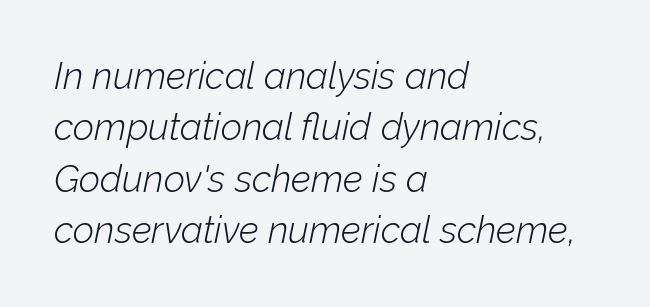
Q: Is the text bold? A: No.
Q: Is the text italic (slanted)? A: Yes, it leans right by about 12 degrees.
Q: Is the text underlined? A: No.
Q: How is the paragraph aligned? A: Left-aligned.
Q: Is the spacing between letters normal or unusually wide? A: Normal.
Q: Is the spacing between lines tight, normal or loose? A: Normal.
Q: Width (condensed, normal, or wide)? A: Normal.
Q: Stroke contrast? A: Low.
Q: x-height? A: Medium.
Q: Monospaced? A: No.
